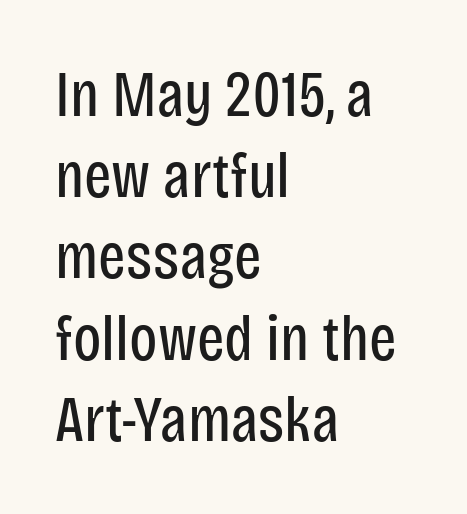
Check under the words: just untouched page. Characters remain perfectly vertical along every line. Check where the strokes stop: nothing finishes them off — pure sans. Nothing unusual about the tracking: characters are spaced as the font intends.
